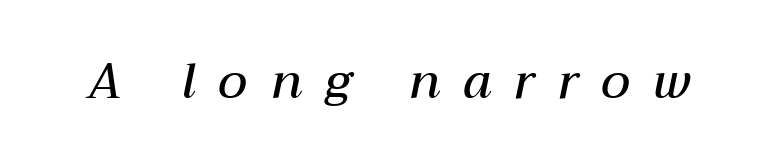
The image shows 49 px semibold type, italic (leaning right); set unusually wide letter spacing (+0.47 em), not underlined; medium stroke contrast and a medium x-height.
